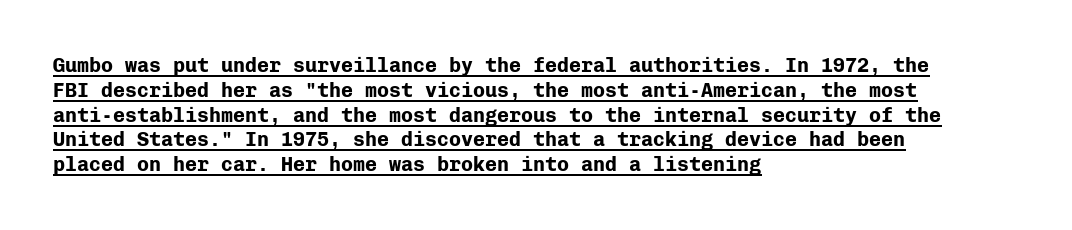
There is no visible air inserted between adjacent glyphs. Upright lettering throughout. Compared with a centered layout, this one pins lines to the left instead. Stroke thickness is high; the sample reads as a true bold. The rendering uses the underline text-decoration.
